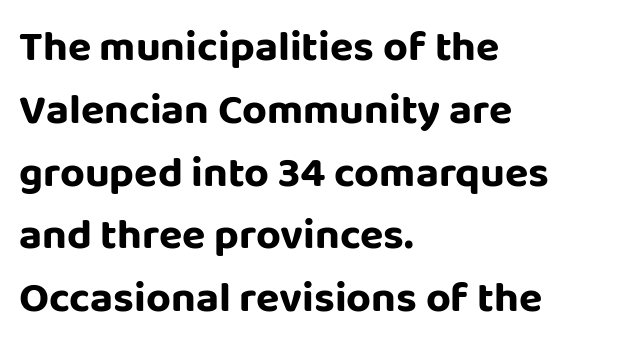
The image shows 43 px sans-serif type, upright; set left-aligned, normal line spacing (1.46x), normal letter spacing, not underlined; low stroke contrast and a large x-height.
